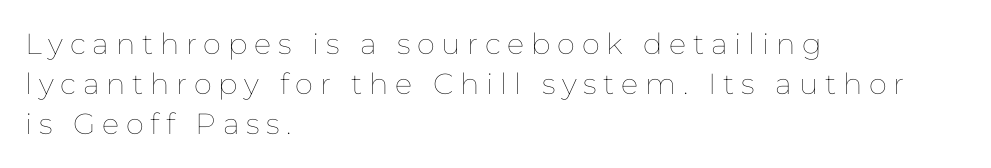
In CSS terms this would be text-align: left. A clean baseline with only descenders dipping below it. The vertical gap from one line to the next is medium. Every character sits straight up, as roman type does. The rendering inserts visible extra space after every character.
